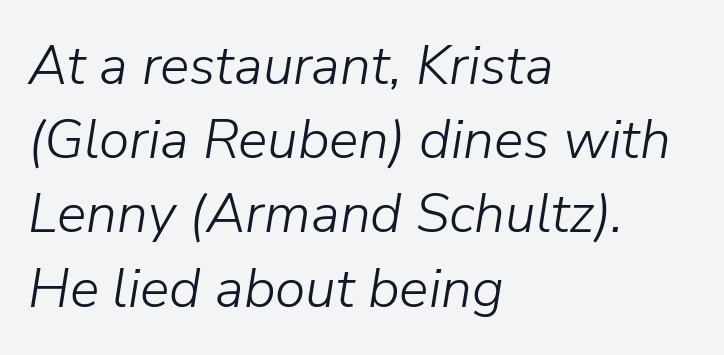
{"italic": "yes", "lean": "right", "slant_degrees": 9, "bold": "no", "weight": "light", "width": "normal", "stroke_contrast": "low", "x_height": "medium", "monospaced": "no", "underline": "no", "align": "left", "line_spacing": "normal", "line_spacing_ratio": 1.35, "letter_spacing": "normal", "letter_spacing_em": 0.0, "glyph_px": 55}
